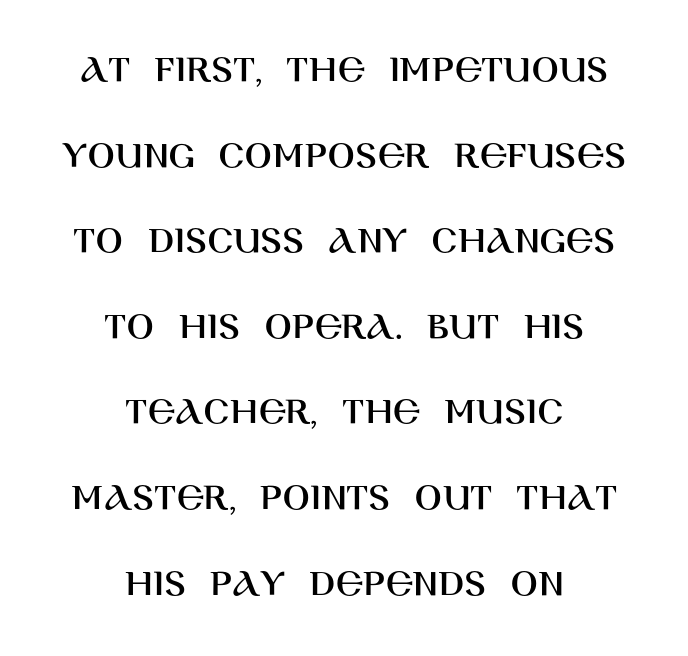
You could fit nearly another row in the gap between these rows. You could call the tracking neutral — neither tight nor loose. Unmarked baselines from the first word to the last. The rendering shows plain stroke endings on the letterforms — a sans-serif design. Here the designer chose a conventional face with non-uniform glyph widths.
